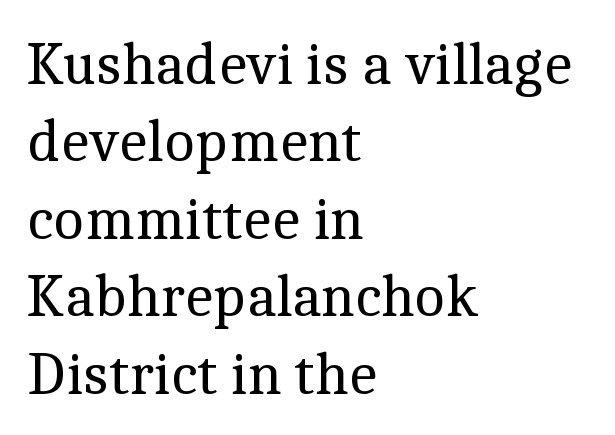
The rendering shows small feet on the letterforms — a serif design. Summary of vertical rhythm: regular, with standard interline spacing. A quiet, ordinary-to-light weight characterises the typeface. Do the characters align in a grid? No, the font is proportional. Tall strokes in this sample are plumb rather than angled.
